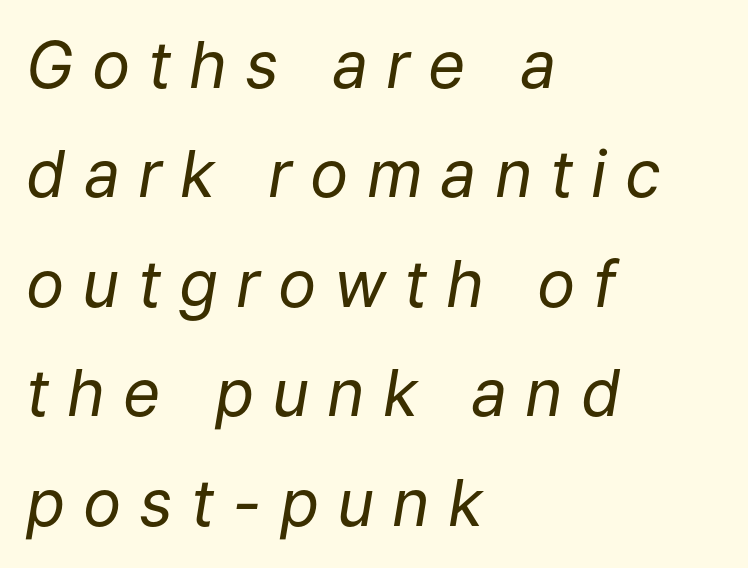
Q: Is the text bold? A: No.
Q: Is the text italic (slanted)? A: Yes, it leans right by about 9 degrees.
Q: Is the text underlined? A: No.
Q: How is the paragraph aligned? A: Left-aligned.
Q: Is the spacing between letters normal or unusually wide? A: Unusually wide.
Q: Width (condensed, normal, or wide)? A: Normal.
Q: Stroke contrast? A: Low.
Q: x-height? A: Medium.
Q: Monospaced? A: No.
